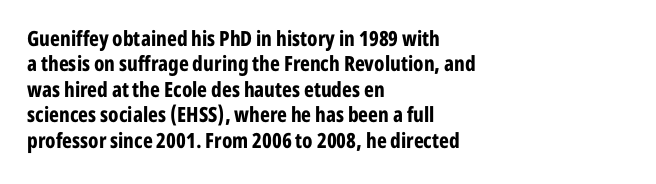
{"italic": "no", "bold": "yes", "underline": "no", "align": "left", "line_spacing_ratio": 1.21, "letter_spacing": "normal", "letter_spacing_em": 0.0, "glyph_px": 21}
